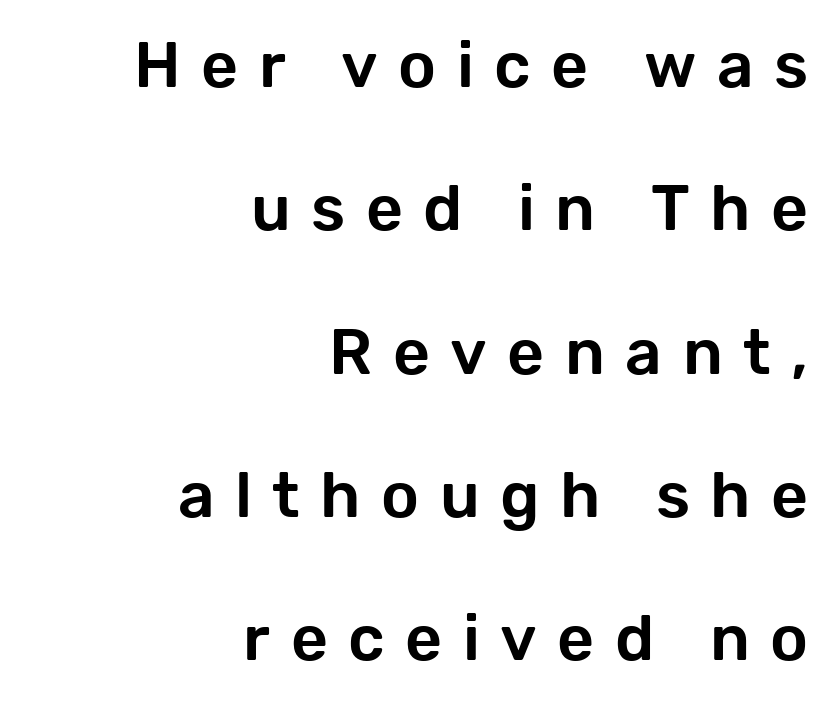
A student would call this right alignment; a typographer would say flush right, rag left. Looks like regular typesetting: each glyph gets only the width it needs. Does the lettering tilt? It doesn't — this is upright. Loose tracking; the words dissolve into strings of separated letters.
